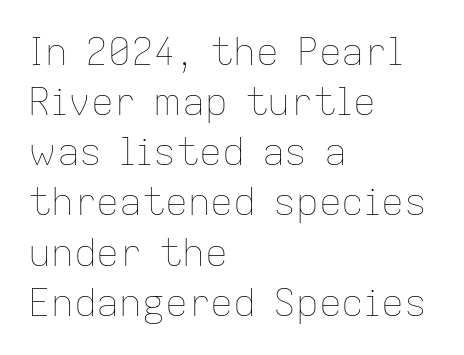
The image shows 38 px thin type, upright; set left-aligned, normal line spacing (1.32x), normal letter spacing, not underlined; low stroke contrast and a medium x-height.
